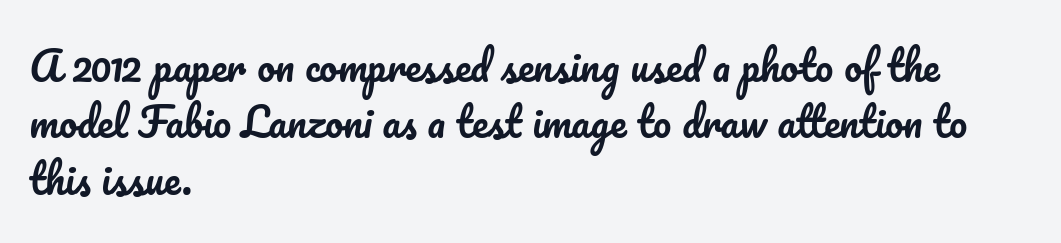
Looks like regular typesetting: each glyph gets only the width it needs. Interline gaps are of average width in this sample. Caption: standard tracking, unaltered. Is the block centered? No — it sits flush against the left margin. A clean baseline with only descenders dipping below it.
